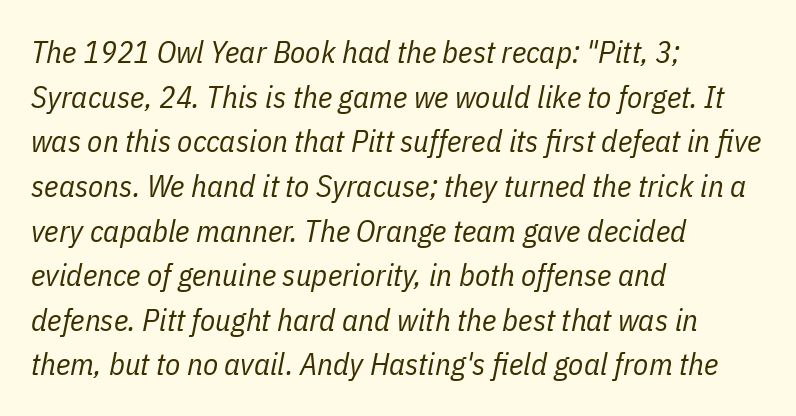
Q: Is the text bold? A: No.
Q: Is the text italic (slanted)? A: Yes, it leans right by about 11 degrees.
Q: Is the text underlined? A: No.
Q: How is the paragraph aligned? A: Left-aligned.
Q: Is the spacing between letters normal or unusually wide? A: Normal.
Q: Is the spacing between lines tight, normal or loose? A: Normal.
Q: Width (condensed, normal, or wide)? A: Condensed.
Q: Stroke contrast? A: Low.
Q: x-height? A: Medium.
Q: Monospaced? A: No.
